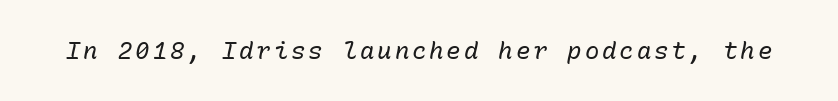
The image shows 24 px text type, italic (leaning right); set not underlined.
